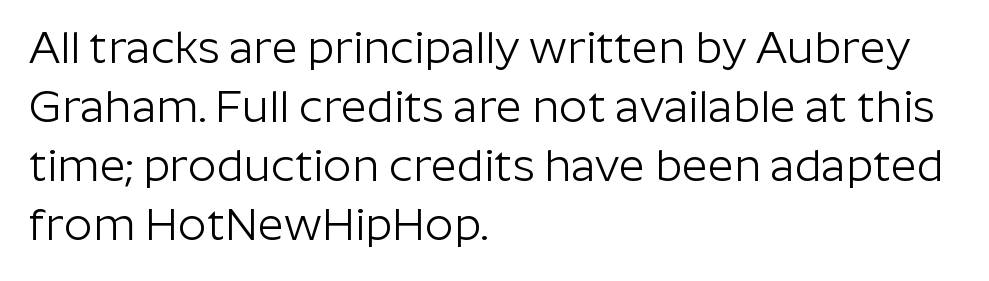
Between one letter and the next there's only the usual sliver of space. Upright lettering throughout. Descender tails drop into unmarked territory. Caption: face not bold, strokes unweighted. The face used here is proportionally spaced, like ordinary book or web type.
